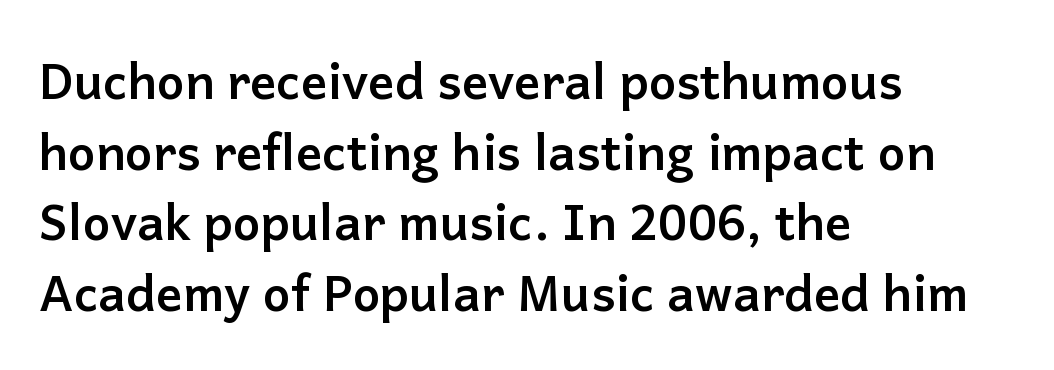
Q: Is the text bold? A: Yes.
Q: Is the text italic (slanted)? A: No, it is upright.
Q: Is the typeface a serif or a sans-serif typeface? A: Sans-serif.
Q: Is the text underlined? A: No.
Q: How is the paragraph aligned? A: Left-aligned.
Q: Is the spacing between letters normal or unusually wide? A: Normal.
Q: Is the spacing between lines tight, normal or loose? A: Normal.
Q: Width (condensed, normal, or wide)? A: Normal.
Q: Stroke contrast? A: Low.
Q: x-height? A: Medium.
Q: Monospaced? A: No.
